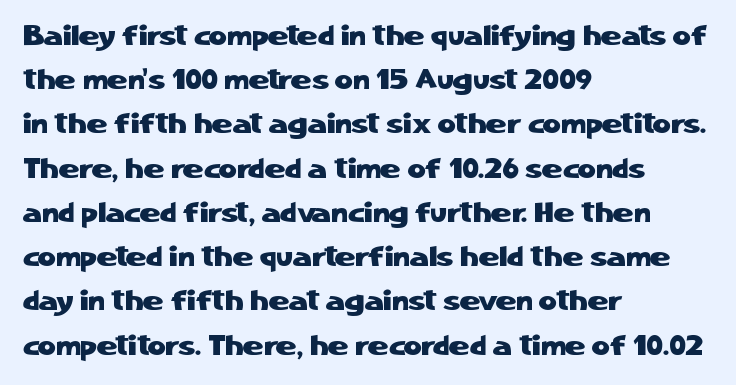
{"serif": "no", "italic": "no", "width": "normal", "stroke_contrast": "low", "x_height": "medium", "monospaced": "no", "underline": "no", "align": "left", "line_spacing": "normal", "line_spacing_ratio": 1.58, "letter_spacing": "normal", "letter_spacing_em": 0.0, "glyph_px": 28}
